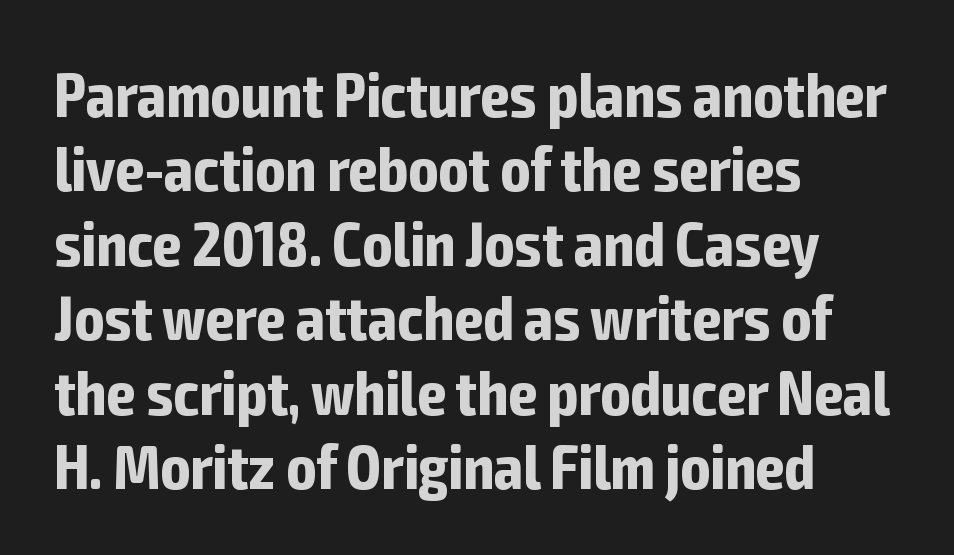
The image shows 62 px bold, condensed sans-serif type, upright; set left-aligned, line spacing 1.2x, normal letter spacing, not underlined; low stroke contrast and a medium x-height.
